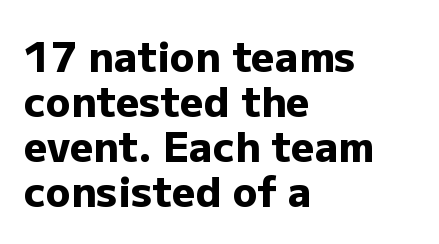
The image shows 41 px heavy sans-serif type, upright; set left-aligned, tight line spacing (1.1x), normal letter spacing, not underlined; low stroke contrast and a medium x-height.
